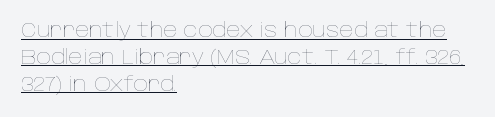
The face looks like a standard text weight, possibly lighter. Beneath each row of characters lies a ruled line. Compared with typical body copy, the letter spacing here is the same. Notice how the passage keeps a crisp vertical edge on the left only.
